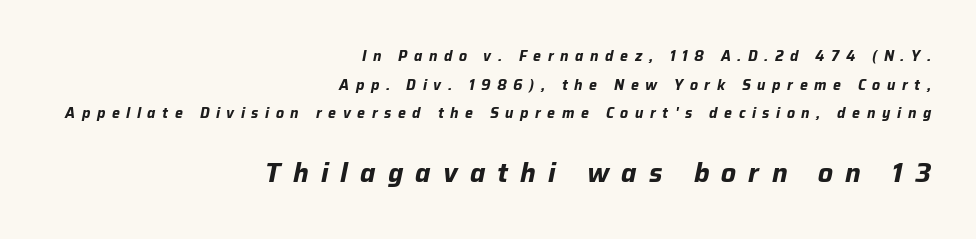
{"italic": "yes", "lean": "right", "slant_degrees": 12, "bold": "yes", "underline": "no", "align": "right", "line_spacing": "loose", "line_spacing_ratio": 2.05, "letter_spacing": "wide", "letter_spacing_em": 0.47, "larger_block": "second", "size_ratio": 1.86, "glyph_px": 26}
